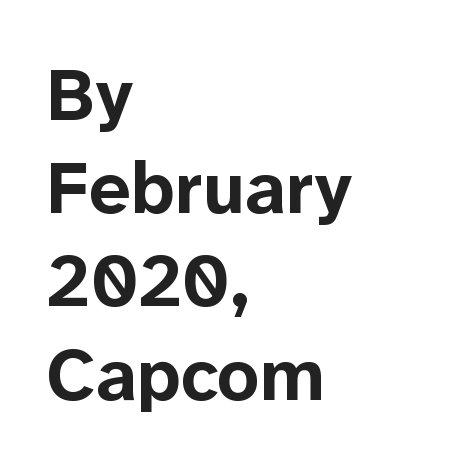
Q: Is the text bold? A: Yes.
Q: Is the text italic (slanted)? A: No, it is upright.
Q: Is the typeface a serif or a sans-serif typeface? A: Sans-serif.
Q: Is the text underlined? A: No.
Q: How is the paragraph aligned? A: Left-aligned.
Q: Is the spacing between letters normal or unusually wide? A: Normal.
Q: Is the spacing between lines tight, normal or loose? A: Normal.
Q: Width (condensed, normal, or wide)? A: Normal.
Q: Stroke contrast? A: Low.
Q: x-height? A: Medium.
Q: Monospaced? A: No.
